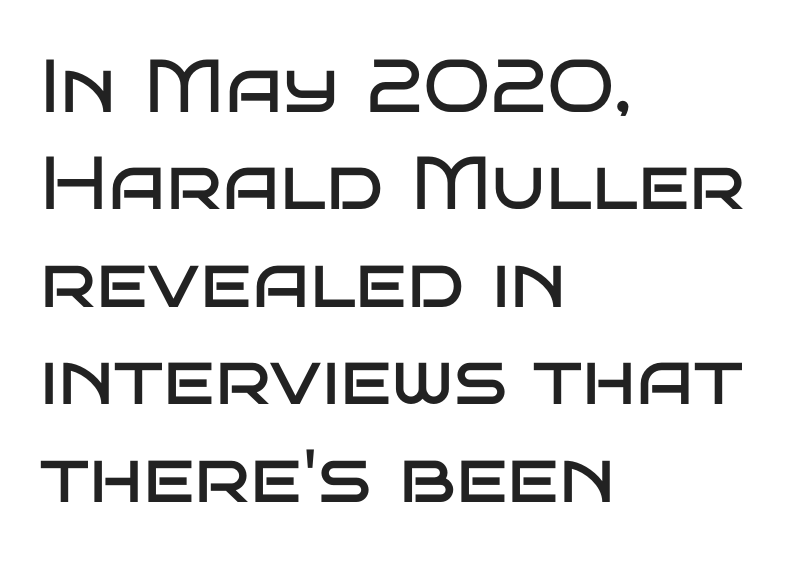
Q: Is the text bold? A: No.
Q: Is the text italic (slanted)? A: No, it is upright.
Q: Is the typeface a serif or a sans-serif typeface? A: Sans-serif.
Q: Is the text underlined? A: No.
Q: How is the paragraph aligned? A: Left-aligned.
Q: Is the spacing between letters normal or unusually wide? A: Normal.
Q: Is the spacing between lines tight, normal or loose? A: Normal.
Q: Width (condensed, normal, or wide)? A: Wide.
Q: Stroke contrast? A: Low.
Q: x-height? A: Large.
Q: Monospaced? A: No.
